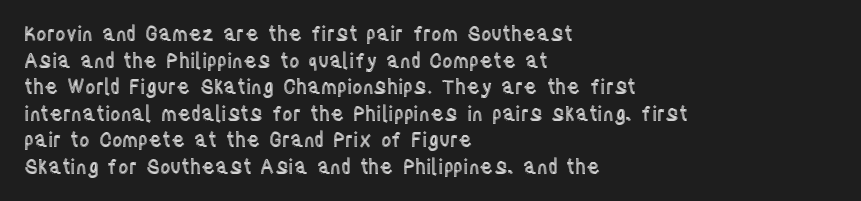
Which margin do the lines hug? The left one — the right edge is uneven. Do the letters lean? They stand straight. Students, note that the glyphs here touch the page at normal intervals. The block of text has a typical density, with ordinary space between rows. Unmarked baselines from the first word to the last.
